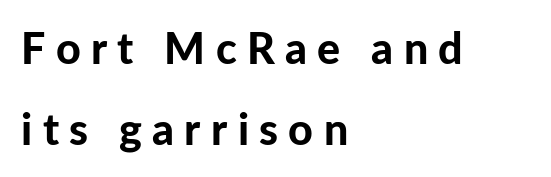
{"serif": "no", "italic": "no", "bold": "yes", "weight": "bold", "width": "normal", "stroke_contrast": "low", "x_height": "medium", "monospaced": "no", "underline": "no", "align": "left", "line_spacing_ratio": 1.89, "letter_spacing": "wide", "letter_spacing_em": 0.24, "glyph_px": 43}
